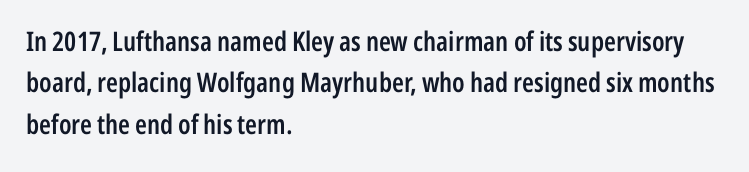
Q: Is the text bold? A: Semi-bold.
Q: Is the text italic (slanted)? A: No, it is upright.
Q: Is the text underlined? A: No.
Q: How is the paragraph aligned? A: Left-aligned.
Q: Is the spacing between letters normal or unusually wide? A: Normal.
Q: Is the spacing between lines tight, normal or loose? A: Normal.
